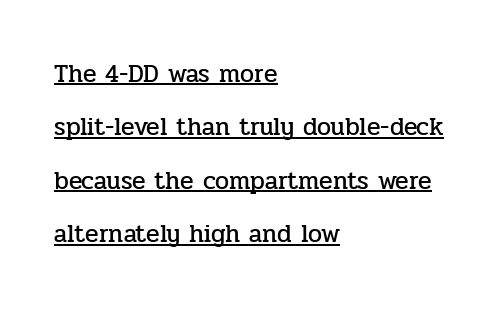
The image shows 25 px text type, upright; set left-aligned, loose line spacing (2.14x), normal letter spacing, underlined.
